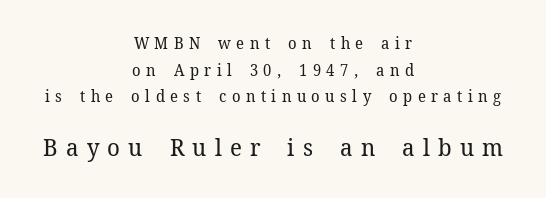
Q: Is the text bold? A: No.
Q: Is the text italic (slanted)? A: No, it is upright.
Q: Is the text underlined? A: No.
Q: How is the paragraph aligned? A: Centered.
Q: Is the spacing between letters normal or unusually wide? A: Unusually wide.
Q: Is the spacing between lines tight, normal or loose? A: Normal.
Q: Which block of text is set in a larger size, the first (top) or the second (bottom)? A: The second (bottom) one.
